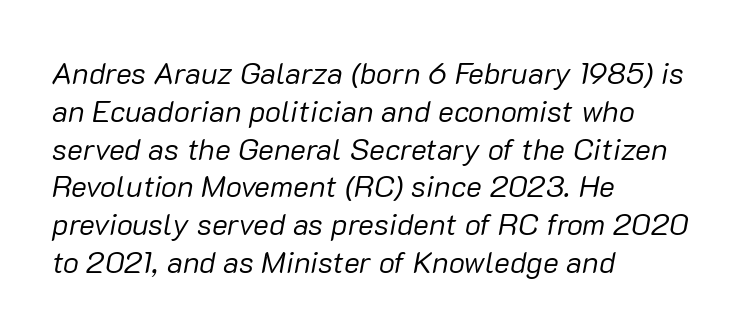
The image shows 30 px regular-weight type, italic (leaning right); set left-aligned, normal line spacing (1.26x), normal letter spacing, not underlined; low stroke contrast and a medium x-height.
